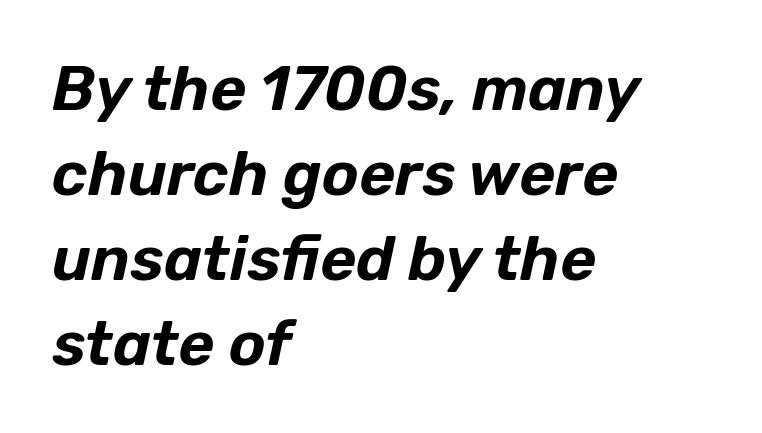
Do the characters align in a grid? No, the font is proportional. Tracking here is standard; glyphs follow each other at the usual distance. The zone under the glyphs is completely vacant. Every row of glyphs begins at an identical x-position on the left. Italic? Definitely — the glyphs are oblique.
